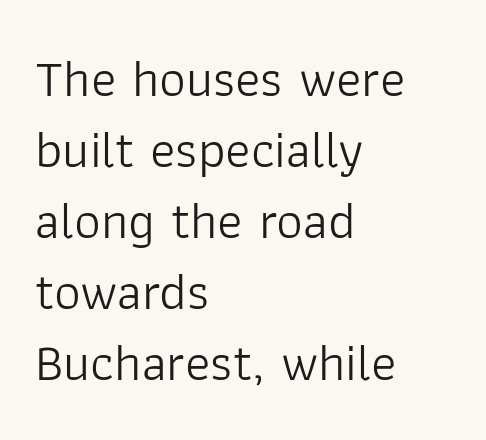
{"serif": "no", "italic": "no", "bold": "no", "weight": "light", "width": "normal", "stroke_contrast": "low", "x_height": "medium", "monospaced": "no", "underline": "no", "align": "left", "line_spacing": "normal", "line_spacing_ratio": 1.34, "letter_spacing": "normal", "letter_spacing_em": 0.0, "glyph_px": 53}
